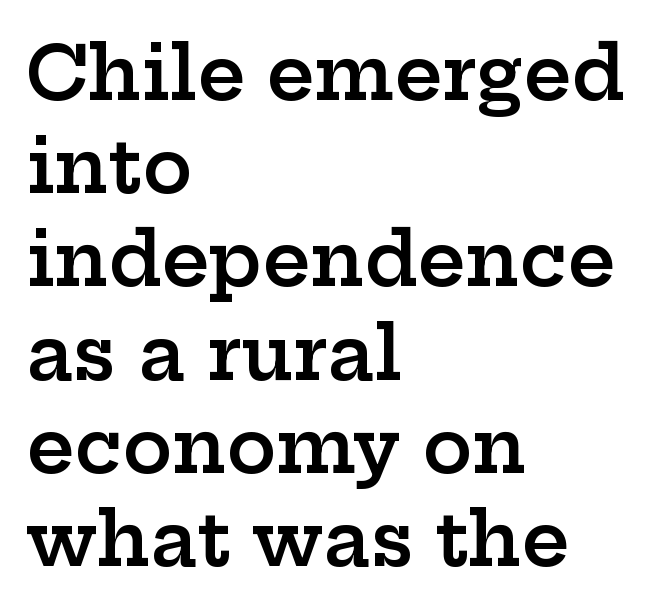
Words appear dense and cohesive because spacing is normal. The paragraph shown leans on its left margin. Evenly set lines give the paragraph a standard silhouette. This rendering features lettering with no underline. Style check: upright. What kind of face is this? One with serifs.
